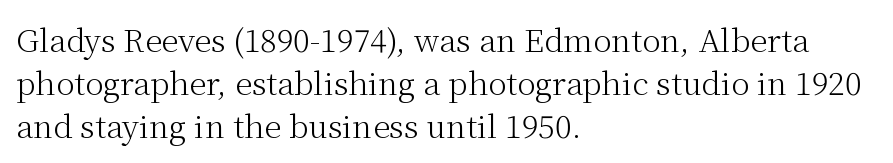
Vertical strokes here are truly vertical. Whoever set this chose a conventional vertical rhythm. Line beginnings align vertically; line endings do not. Serifs: yes, visible at the terminals of the letterforms. Is this a fixed-width face? No — the glyphs have proportional, varying widths.
